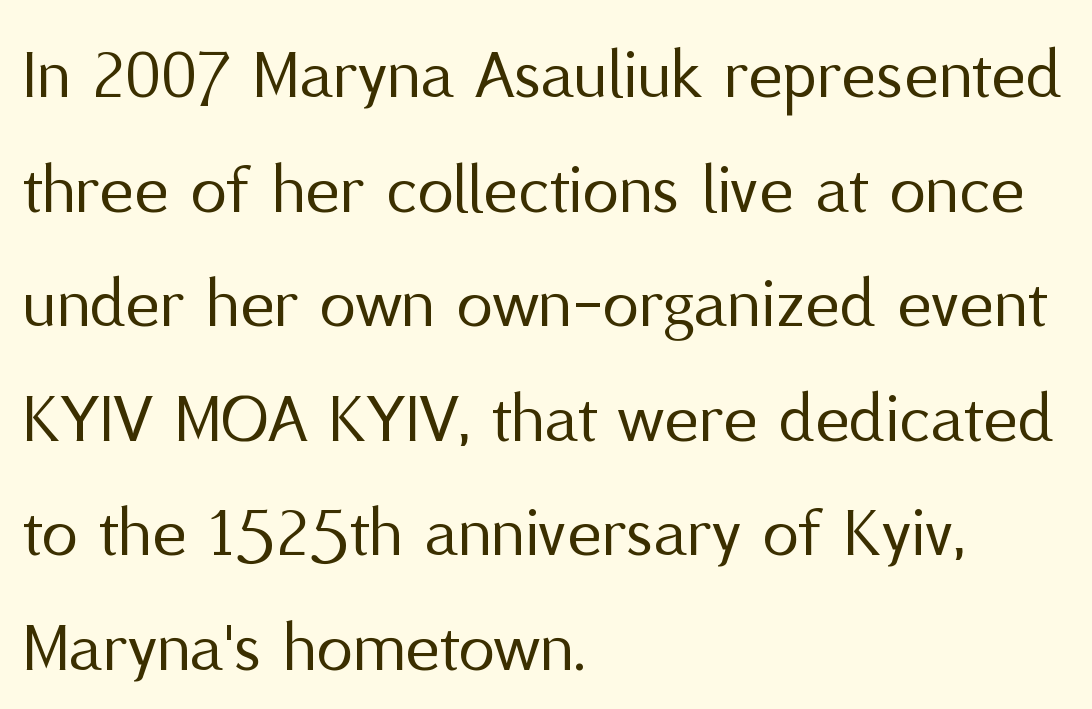
The font sits on the lighter half of the weight spectrum, regular included. A bare baseline throughout the passage. Tracking here is standard; glyphs follow each other at the usual distance. The face used here is proportionally spaced, like ordinary book or web type. The lettering stays uniformly vertical, giving the passage a roman look.
